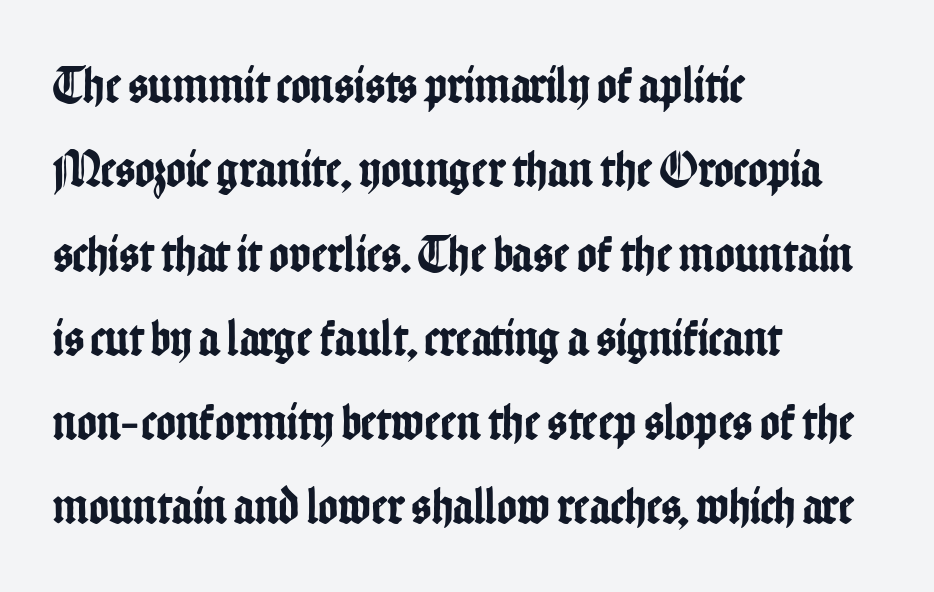
A clean baseline with only descenders dipping below it. It's the straight-up-and-down kind of type. Whoever set this chose a conventional vertical rhythm. Proportional: the letters do not fall into vertical columns.
